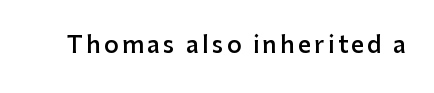
If you drew a line through each stem, it would be perfectly vertical. A bit beefed up — I'd call it semibold rather than bold. Just letters on the line, the space beneath them empty.
